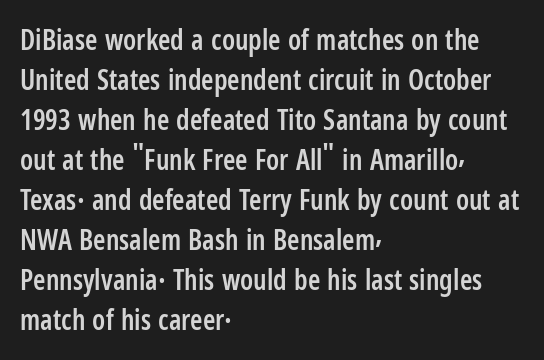
Q: Is the text bold? A: Semi-bold.
Q: Is the text italic (slanted)? A: No, it is upright.
Q: Is the typeface a serif or a sans-serif typeface? A: Sans-serif.
Q: Is the text underlined? A: No.
Q: How is the paragraph aligned? A: Left-aligned.
Q: Is the spacing between letters normal or unusually wide? A: Normal.
Q: Is the spacing between lines tight, normal or loose? A: Normal.
Q: Width (condensed, normal, or wide)? A: Condensed.
Q: Stroke contrast? A: Low.
Q: x-height? A: Medium.
Q: Monospaced? A: No.
